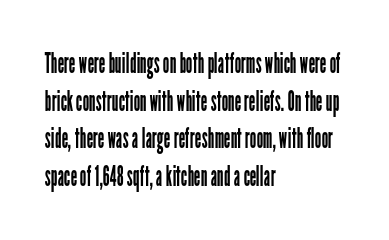
Q: Is the text bold? A: No.
Q: Is the text italic (slanted)? A: No, it is upright.
Q: Is the typeface a serif or a sans-serif typeface? A: Sans-serif.
Q: Is the text underlined? A: No.
Q: How is the paragraph aligned? A: Left-aligned.
Q: Is the spacing between letters normal or unusually wide? A: Normal.
Q: Is the spacing between lines tight, normal or loose? A: Normal.
Q: Width (condensed, normal, or wide)? A: Condensed.
Q: Stroke contrast? A: Low.
Q: x-height? A: Medium.
Q: Monospaced? A: No.
